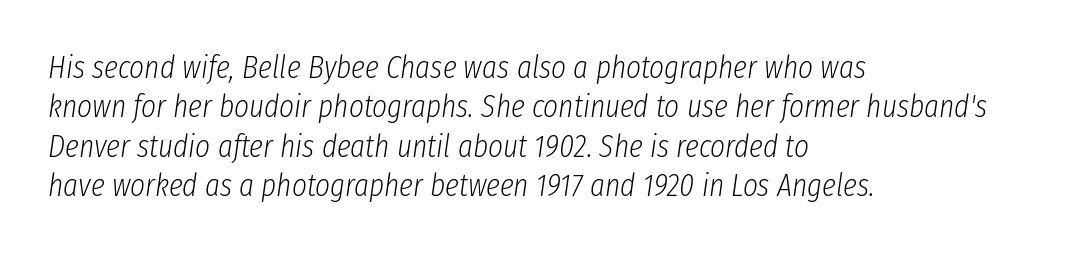
The image shows 32 px light, condensed type, italic (leaning right); set left-aligned, line spacing 1.23x, normal letter spacing, not underlined; low stroke contrast and a medium x-height.
